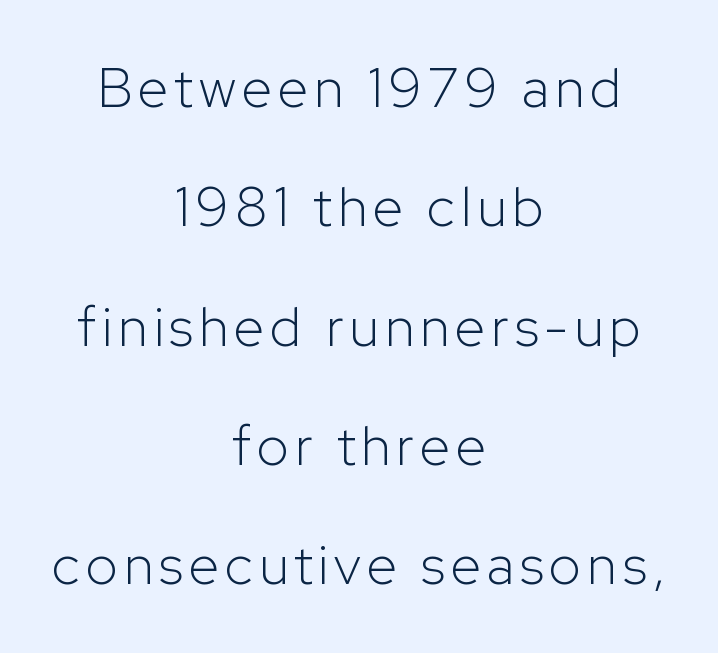
Proportional: the letters do not fall into vertical columns. Casual observation: everything's sitting right in the middle. Unlike italic type, these characters show no tilt at all. I'd call this a sans setting — the letters go barefoot. A light-to-regular cut is what we see here. Line spacing here is loose.
